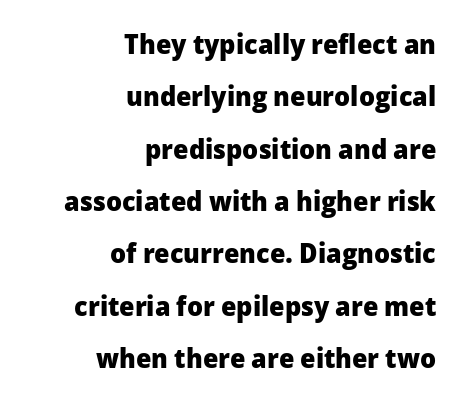
Q: Is the text bold? A: Yes.
Q: Is the text italic (slanted)? A: No, it is upright.
Q: Is the typeface a serif or a sans-serif typeface? A: Sans-serif.
Q: Is the text underlined? A: No.
Q: How is the paragraph aligned? A: Right-aligned.
Q: Is the spacing between letters normal or unusually wide? A: Normal.
Q: Width (condensed, normal, or wide)? A: Normal.
Q: Stroke contrast? A: Low.
Q: x-height? A: Medium.
Q: Monospaced? A: No.
